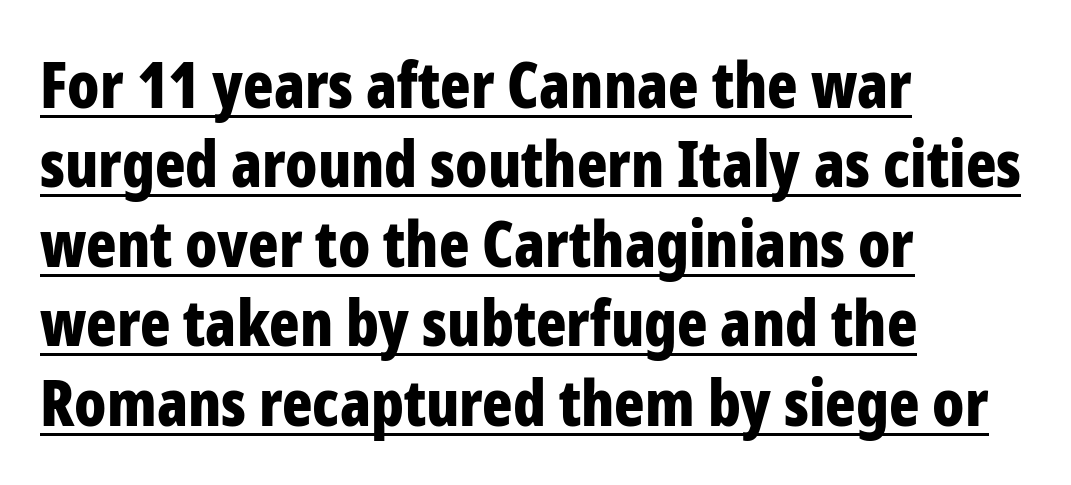
Q: Is the text bold? A: Yes.
Q: Is the text italic (slanted)? A: No, it is upright.
Q: Is the typeface a serif or a sans-serif typeface? A: Sans-serif.
Q: Is the text underlined? A: Yes.
Q: How is the paragraph aligned? A: Left-aligned.
Q: Is the spacing between letters normal or unusually wide? A: Normal.
Q: Is the spacing between lines tight, normal or loose? A: Normal.
Q: Width (condensed, normal, or wide)? A: Condensed.
Q: Stroke contrast? A: Low.
Q: x-height? A: Medium.
Q: Monospaced? A: No.
